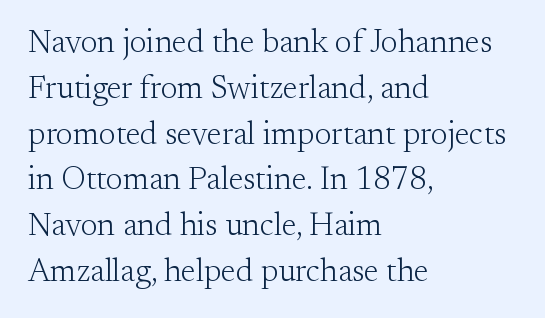
The image shows 32 px light serif type, upright; set left-aligned, normal line spacing (1.43x), normal letter spacing, not underlined; medium stroke contrast and a small x-height.
